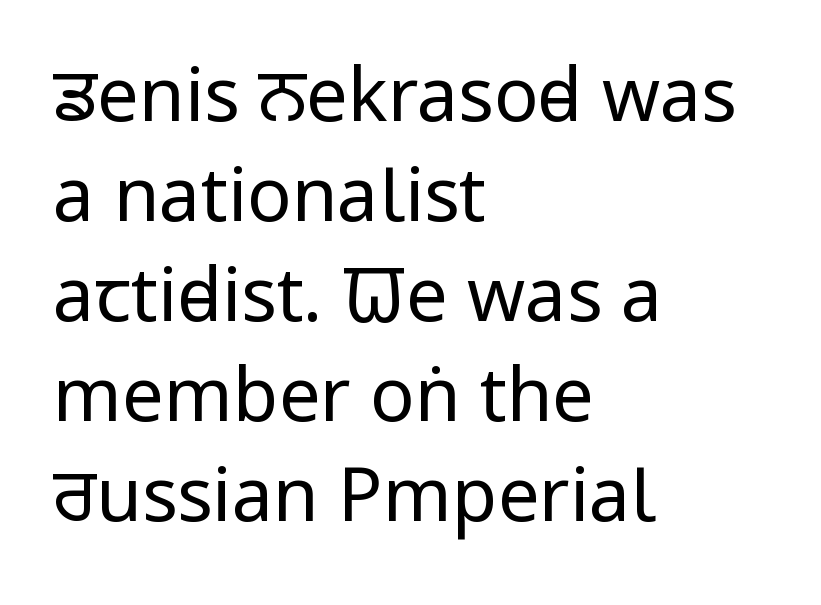
The image shows 74 px regular-weight, condensed sans-serif type, upright; set left-aligned, normal line spacing (1.35x), normal letter spacing, not underlined; low stroke contrast and a large x-height.
